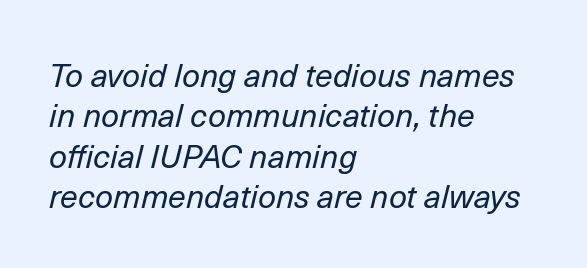
The image shows 32 px regular-weight type, italic (leaning right); set left-aligned, normal line spacing (1.26x), normal letter spacing, not underlined; low stroke contrast and a medium x-height.
